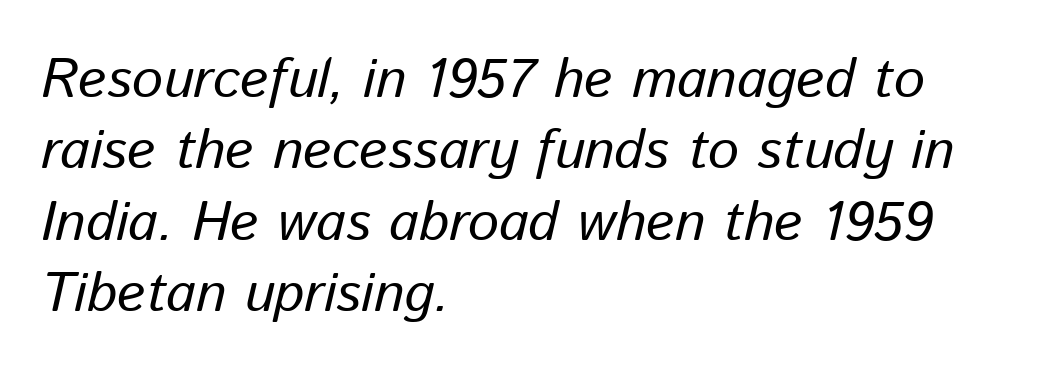
Q: Is the text italic (slanted)? A: Yes, it leans right by about 13 degrees.
Q: Is the text underlined? A: No.
Q: How is the paragraph aligned? A: Left-aligned.
Q: Is the spacing between letters normal or unusually wide? A: Normal.
Q: Is the spacing between lines tight, normal or loose? A: Normal.
Q: Width (condensed, normal, or wide)? A: Normal.
Q: Stroke contrast? A: Low.
Q: x-height? A: Medium.
Q: Monospaced? A: No.
